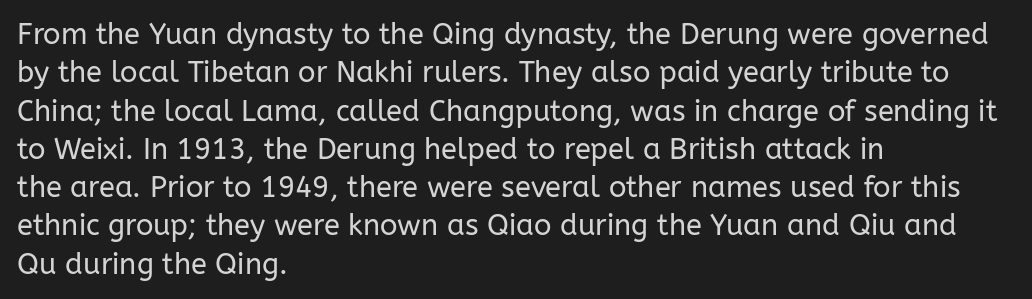
The image shows 29 px regular-weight sans-serif type, upright; set left-aligned, normal line spacing (1.32x), normal letter spacing, not underlined; low stroke contrast and a medium x-height.
